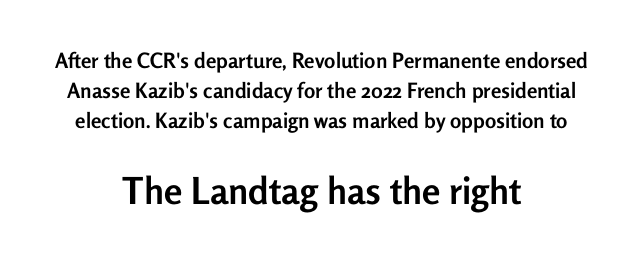
The image shows 37 px semibold sans-serif type, upright; set centered, normal line spacing (1.44x), normal letter spacing, not underlined; the second (bottom) block is 1.76x larger; low stroke contrast and a medium x-height.
